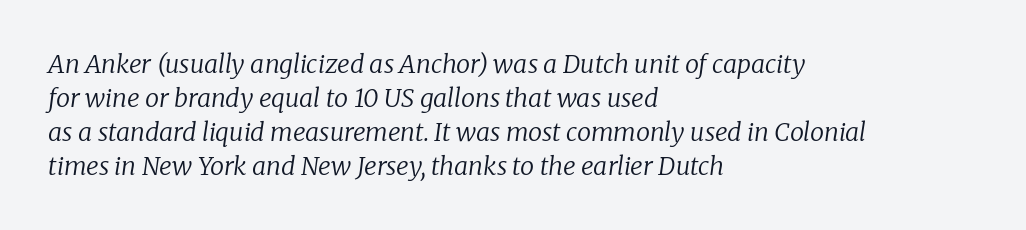
Q: Is the text bold? A: No.
Q: Is the text italic (slanted)? A: Yes, it leans right by about 8 degrees.
Q: Is the text underlined? A: No.
Q: How is the paragraph aligned? A: Left-aligned.
Q: Is the spacing between letters normal or unusually wide? A: Normal.
Q: Is the spacing between lines tight, normal or loose? A: Normal.
